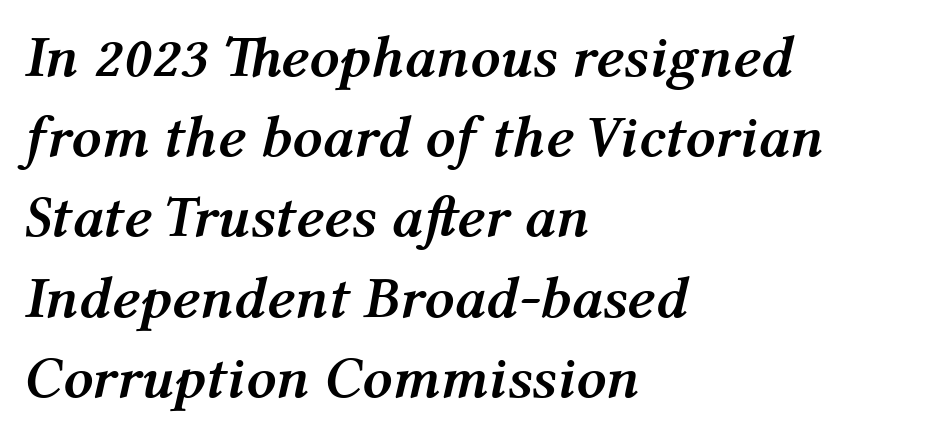
Q: Is the text bold? A: Yes.
Q: Is the text italic (slanted)? A: Yes, it leans right by about 12 degrees.
Q: Is the text underlined? A: No.
Q: How is the paragraph aligned? A: Left-aligned.
Q: Is the spacing between letters normal or unusually wide? A: Normal.
Q: Is the spacing between lines tight, normal or loose? A: Normal.
Q: Width (condensed, normal, or wide)? A: Normal.
Q: Stroke contrast? A: Medium.
Q: x-height? A: Medium.
Q: Monospaced? A: No.
